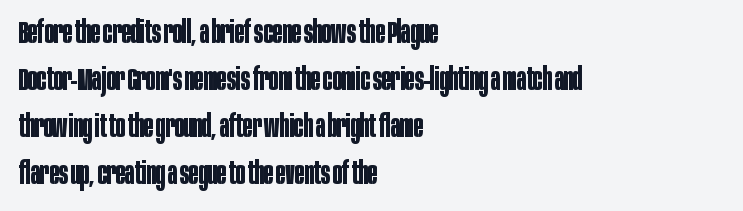
The image shows 31 px bold, condensed sans-serif type, upright; set left-aligned, normal line spacing (1.52x), normal letter spacing, not underlined; low stroke contrast and a large x-height.
